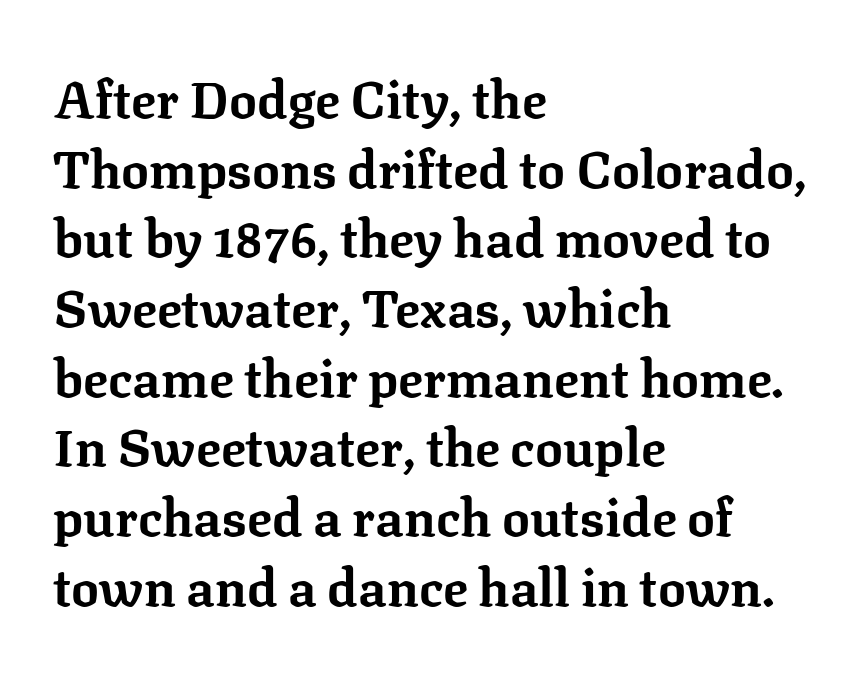
Each letter keeps its own natural width here, so spacing adapts to shape. No extra tracking has been applied to these lines. The passage shown is not underscored anywhere. The letters carry serifs — small finishing strokes at the ends of their stems. The lettering stays uniformly vertical, giving the passage a roman look.
